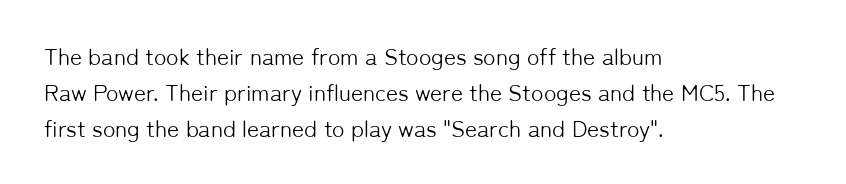
Q: Is the text bold? A: No.
Q: Is the text italic (slanted)? A: No, it is upright.
Q: Is the text underlined? A: No.
Q: How is the paragraph aligned? A: Left-aligned.
Q: Is the spacing between letters normal or unusually wide? A: Normal.
Q: Is the spacing between lines tight, normal or loose? A: Normal.
